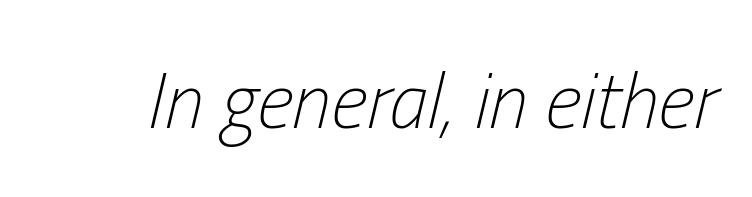
{"italic": "yes", "lean": "right", "slant_degrees": 13, "bold": "no", "weight": "light", "width": "condensed", "stroke_contrast": "low", "x_height": "medium", "monospaced": "no", "underline": "no", "letter_spacing": "normal", "letter_spacing_em": 0.0, "glyph_px": 79}
